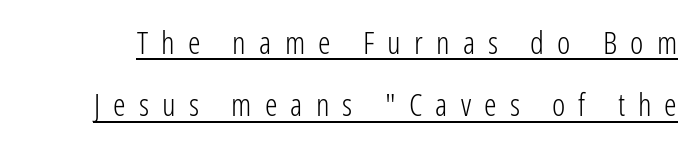
Q: Is the text bold? A: No.
Q: Is the text italic (slanted)? A: No, it is upright.
Q: Is the typeface a serif or a sans-serif typeface? A: Sans-serif.
Q: Is the text underlined? A: Yes.
Q: Is the spacing between letters normal or unusually wide? A: Unusually wide.
Q: Is the spacing between lines tight, normal or loose? A: Loose.
Q: Width (condensed, normal, or wide)? A: Condensed.
Q: Stroke contrast? A: Low.
Q: x-height? A: Medium.
Q: Monospaced? A: No.
